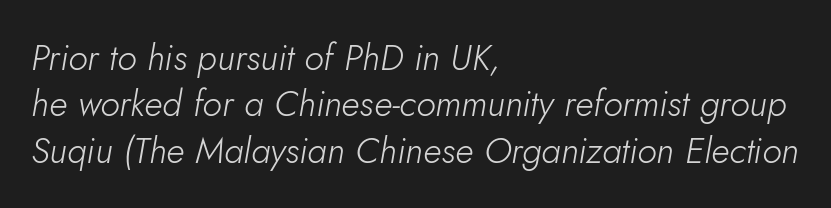
Q: Is the text bold? A: No.
Q: Is the text italic (slanted)? A: Yes, it leans right by about 10 degrees.
Q: Is the text underlined? A: No.
Q: How is the paragraph aligned? A: Left-aligned.
Q: Is the spacing between letters normal or unusually wide? A: Normal.
Q: Is the spacing between lines tight, normal or loose? A: Normal.
Q: Width (condensed, normal, or wide)? A: Normal.
Q: Stroke contrast? A: Low.
Q: x-height? A: Small.
Q: Monospaced? A: No.
